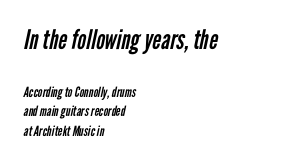
Q: Is the text bold? A: No.
Q: Is the text underlined? A: No.
Q: How is the paragraph aligned? A: Left-aligned.
Q: Is the spacing between letters normal or unusually wide? A: Normal.
Q: Is the spacing between lines tight, normal or loose? A: Normal.
Q: Which block of text is set in a larger size, the first (top) or the second (bottom)? A: The first (top) one.
